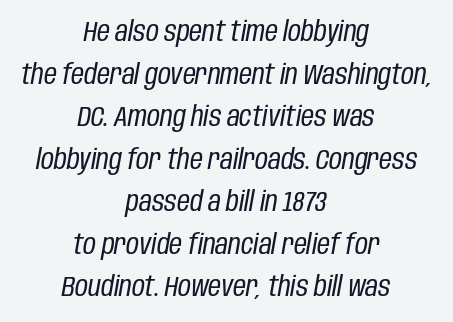
Q: Is the text bold? A: No.
Q: Is the text italic (slanted)? A: Yes, it leans right by about 10 degrees.
Q: Is the text underlined? A: No.
Q: How is the paragraph aligned? A: Centered.
Q: Is the spacing between letters normal or unusually wide? A: Normal.
Q: Is the spacing between lines tight, normal or loose? A: Normal.
Q: Width (condensed, normal, or wide)? A: Condensed.
Q: Stroke contrast? A: Low.
Q: x-height? A: Large.
Q: Monospaced? A: No.
